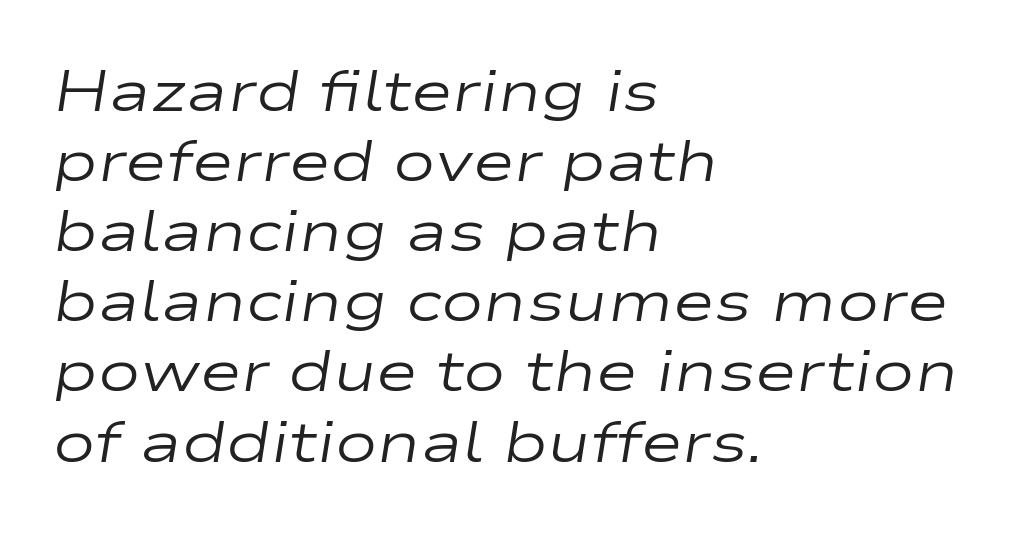
{"italic": "yes", "lean": "right", "slant_degrees": 9, "bold": "no", "weight": "regular", "width": "wide", "stroke_contrast": "low", "x_height": "medium", "monospaced": "no", "underline": "no", "align": "left", "line_spacing_ratio": 1.23, "letter_spacing": "normal", "letter_spacing_em": 0.0, "glyph_px": 57}
